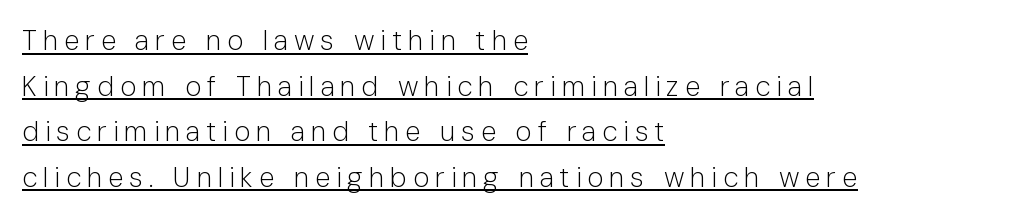
Q: Is the text bold? A: No.
Q: Is the text italic (slanted)? A: No, it is upright.
Q: Is the typeface a serif or a sans-serif typeface? A: Sans-serif.
Q: Is the text underlined? A: Yes.
Q: How is the paragraph aligned? A: Left-aligned.
Q: Is the spacing between letters normal or unusually wide? A: Unusually wide.
Q: Is the spacing between lines tight, normal or loose? A: Normal.
Q: Width (condensed, normal, or wide)? A: Normal.
Q: Stroke contrast? A: Low.
Q: x-height? A: Medium.
Q: Monospaced? A: No.
